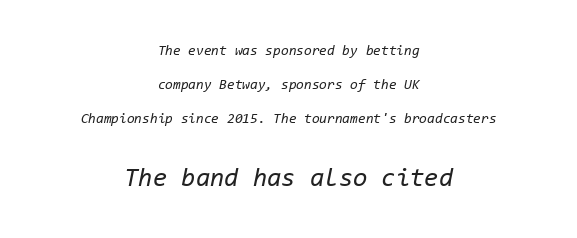
Q: Is the text bold? A: No.
Q: Is the text italic (slanted)? A: Yes, it leans right by about 11 degrees.
Q: Is the text underlined? A: No.
Q: How is the paragraph aligned? A: Centered.
Q: Is the spacing between letters normal or unusually wide? A: Normal.
Q: Is the spacing between lines tight, normal or loose? A: Loose.
Q: Which block of text is set in a larger size, the first (top) or the second (bottom)? A: The second (bottom) one.
